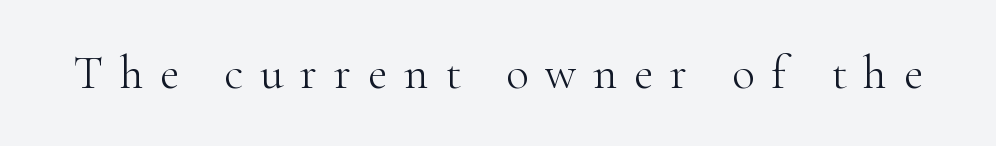
The letters carry serifs — small finishing strokes at the ends of their stems. This is the regular roman posture of the typeface. The gap between lines stays unmarked. Loose tracking; the words dissolve into strings of separated letters. This sample has the flowing, uneven cadence of proportional lettering.
